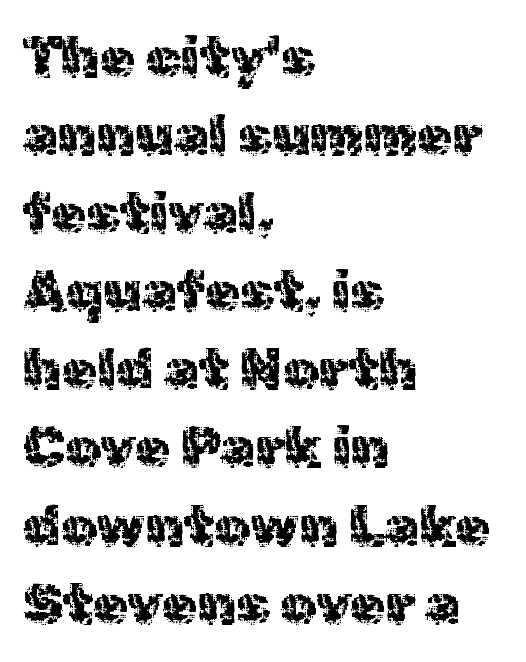
Q: Is the text italic (slanted)? A: No, it is upright.
Q: Is the typeface a serif or a sans-serif typeface? A: Sans-serif.
Q: Is the text underlined? A: No.
Q: How is the paragraph aligned? A: Left-aligned.
Q: Is the spacing between letters normal or unusually wide? A: Normal.
Q: Is the spacing between lines tight, normal or loose? A: Normal.
Q: Width (condensed, normal, or wide)? A: Normal.
Q: x-height? A: Medium.
Q: Monospaced? A: No.
